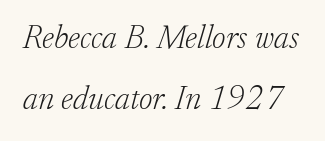
{"serif": "yes", "italic": "yes", "lean": "right", "slant_degrees": 17, "bold": "no", "weight": "light", "width": "normal", "stroke_contrast": "low", "x_height": "small", "monospaced": "no", "underline": "no", "line_spacing_ratio": 1.84, "letter_spacing": "normal", "letter_spacing_em": 0.0, "glyph_px": 33}
